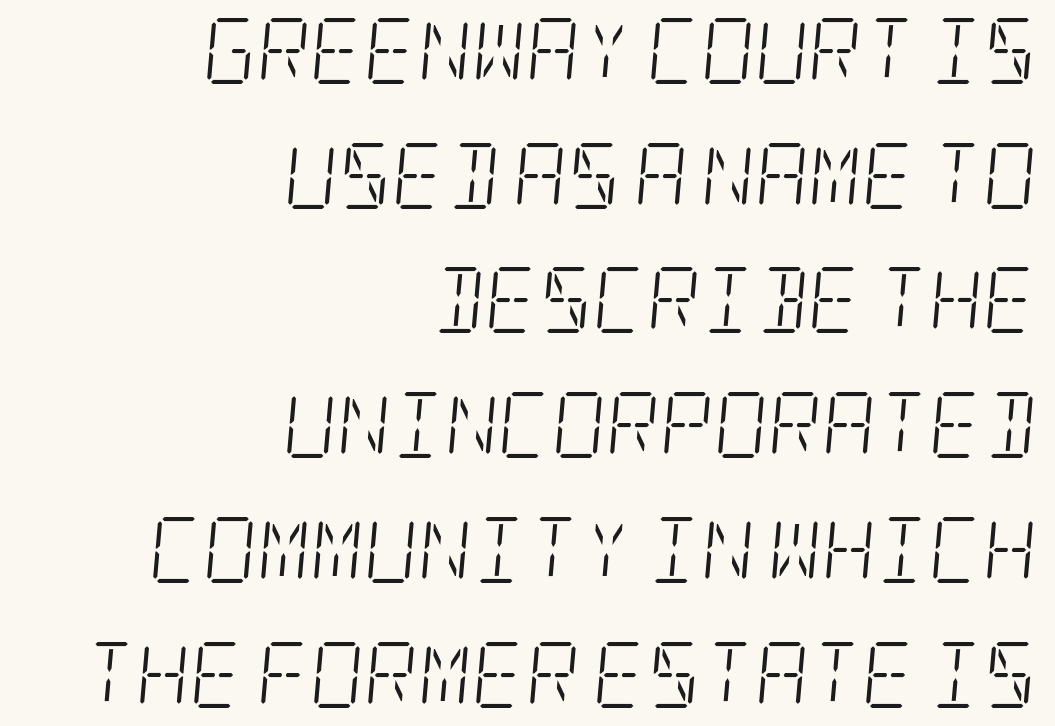
{"serif": "yes", "italic": "yes", "lean": "right", "slant_degrees": 5, "bold": "no", "weight": "light", "width": "condensed", "stroke_contrast": "low", "x_height": "large", "underline": "no", "align": "right", "line_spacing_ratio": 1.89, "letter_spacing": "normal", "letter_spacing_em": 0.0, "glyph_px": 66}
